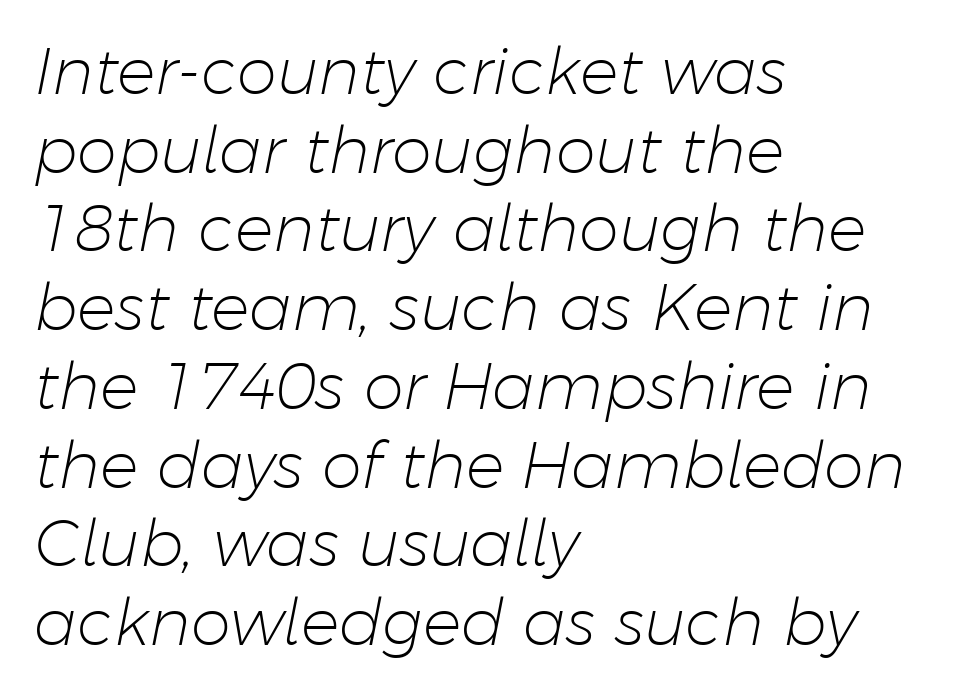
The image shows 64 px light type, italic (leaning right); set left-aligned, line spacing 1.23x, normal letter spacing, not underlined; low stroke contrast and a medium x-height.
